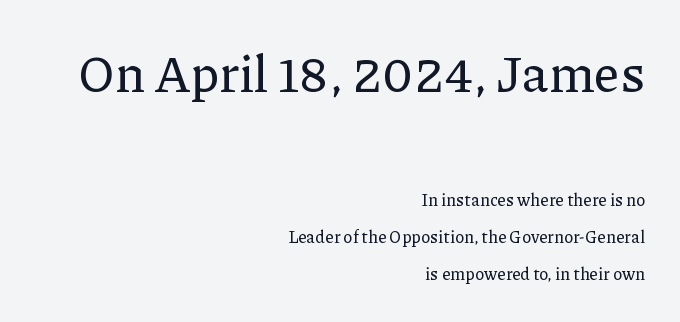
Descenders are the only things crossing below the line. The lettering stays uniformly vertical, giving the passage a roman look. Size contrast runs from large at the top to small at the bottom. Does extra space separate the letters? No, they use regular spacing.
